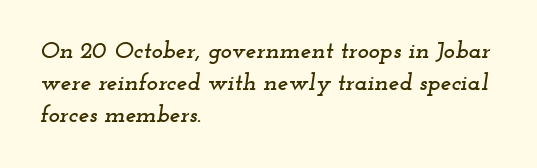
The image shows 24 px text type, italic (leaning right); set left-aligned, normal line spacing (1.33x), normal letter spacing, not underlined.
